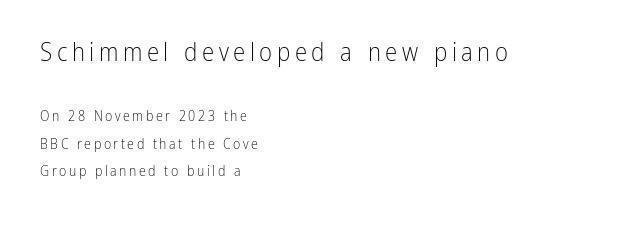
{"italic": "no", "bold": "no", "underline": "no", "align": "left", "line_spacing": "loose", "line_spacing_ratio": 1.97, "larger_block": "first", "size_ratio": 1.79, "glyph_px": 25}
